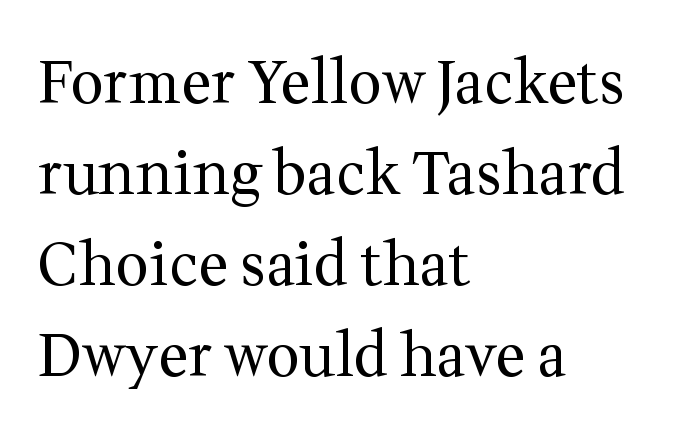
Q: Is the text bold? A: No.
Q: Is the text italic (slanted)? A: No, it is upright.
Q: Is the typeface a serif or a sans-serif typeface? A: Serif.
Q: Is the text underlined? A: No.
Q: How is the paragraph aligned? A: Left-aligned.
Q: Is the spacing between letters normal or unusually wide? A: Normal.
Q: Is the spacing between lines tight, normal or loose? A: Normal.
Q: Width (condensed, normal, or wide)? A: Normal.
Q: Stroke contrast? A: Medium.
Q: x-height? A: Medium.
Q: Monospaced? A: No.
